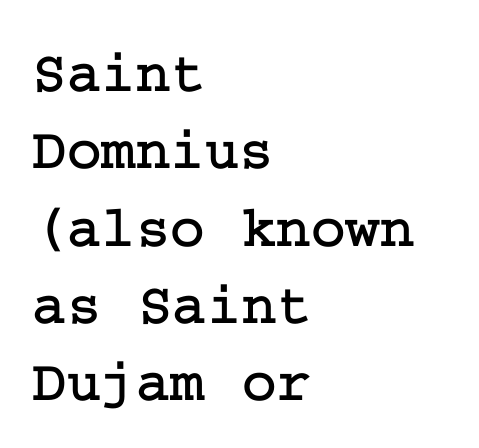
The image shows 59 px serif type, upright; set left-aligned, normal line spacing (1.31x), normal letter spacing, not underlined; low stroke contrast and a medium x-height.
